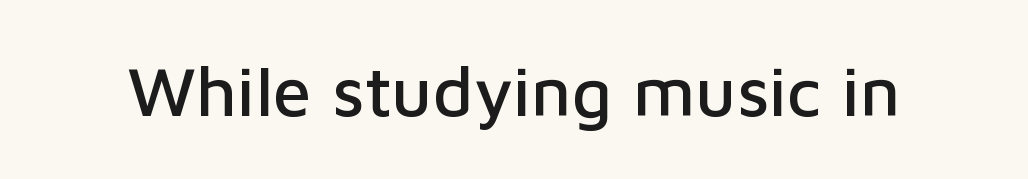
{"serif": "no", "italic": "no", "width": "normal", "stroke_contrast": "low", "x_height": "medium", "monospaced": "no", "underline": "no", "letter_spacing": "normal", "letter_spacing_em": 0.0, "glyph_px": 70}
